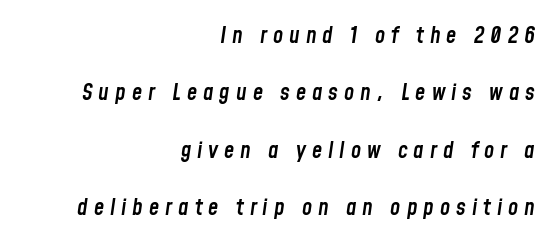
The image shows 23 px text type, italic (leaning right); set right-aligned, loose line spacing (2.5x), unusually wide letter spacing (+0.26 em), not underlined.
